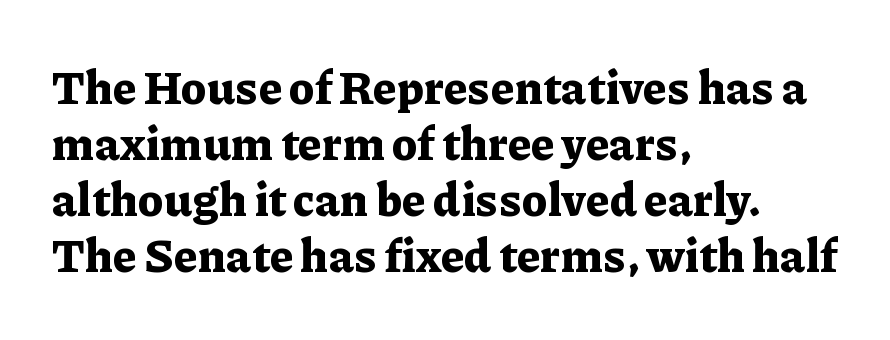
Line starts are locked; line ends wander. Stroke thickness is high; the sample reads as a true bold. Descenders are the only things crossing below the line. There is no visible air inserted between adjacent glyphs.
